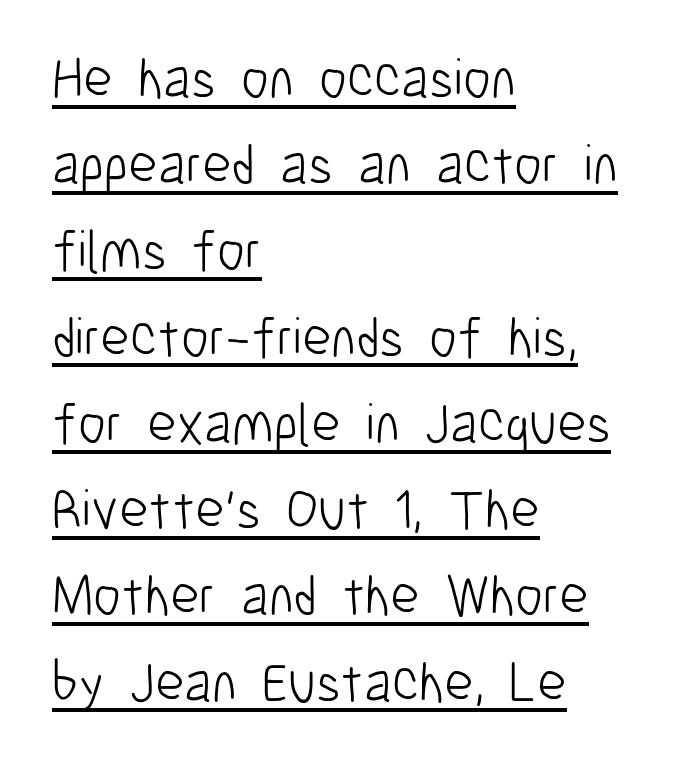
The image shows 56 px light, condensed sans-serif type, upright; set left-aligned, normal line spacing (1.54x), normal letter spacing, underlined; low stroke contrast and a medium x-height.
